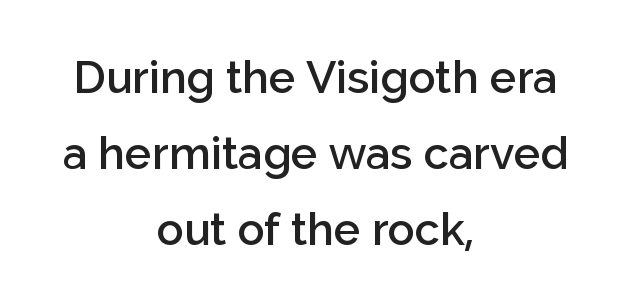
{"serif": "no", "italic": "no", "bold": "semi", "weight": "semibold", "width": "normal", "stroke_contrast": "low", "x_height": "medium", "monospaced": "no", "underline": "no", "align": "center", "line_spacing": "normal", "line_spacing_ratio": 1.69, "letter_spacing": "normal", "letter_spacing_em": 0.0, "glyph_px": 45}
